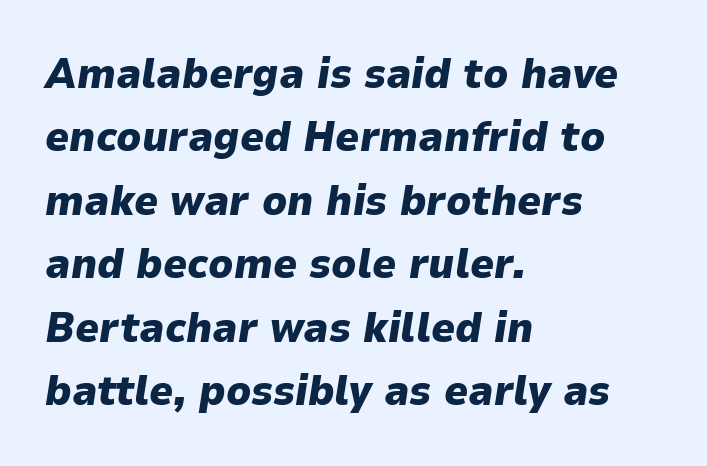
Q: Is the text bold? A: Yes.
Q: Is the text italic (slanted)? A: Yes, it leans right by about 9 degrees.
Q: Is the text underlined? A: No.
Q: How is the paragraph aligned? A: Left-aligned.
Q: Is the spacing between letters normal or unusually wide? A: Normal.
Q: Is the spacing between lines tight, normal or loose? A: Normal.
Q: Width (condensed, normal, or wide)? A: Normal.
Q: Stroke contrast? A: Low.
Q: x-height? A: Medium.
Q: Monospaced? A: No.
